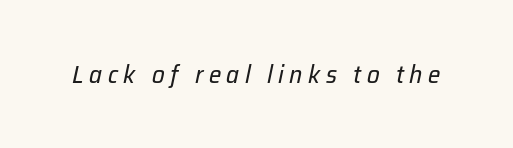
The image shows 25 px text type, italic (leaning right); set unusually wide letter spacing (+0.22 em), not underlined.
